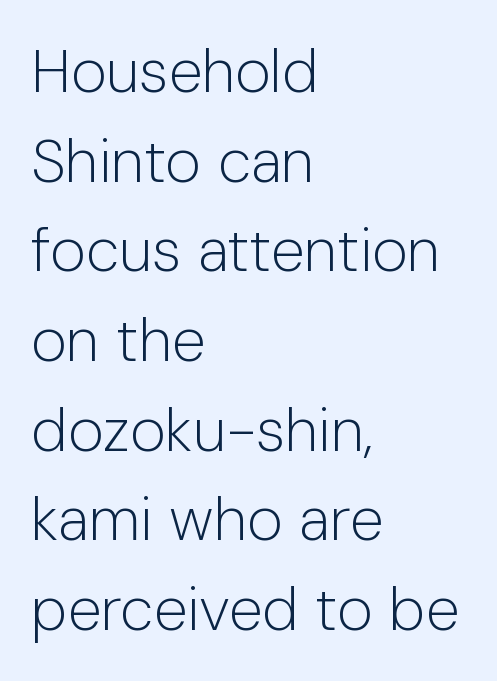
{"serif": "no", "italic": "no", "bold": "no", "weight": "light", "width": "normal", "stroke_contrast": "low", "x_height": "medium", "monospaced": "no", "underline": "no", "align": "left", "line_spacing": "normal", "line_spacing_ratio": 1.47, "letter_spacing": "normal", "letter_spacing_em": 0.0, "glyph_px": 61}
